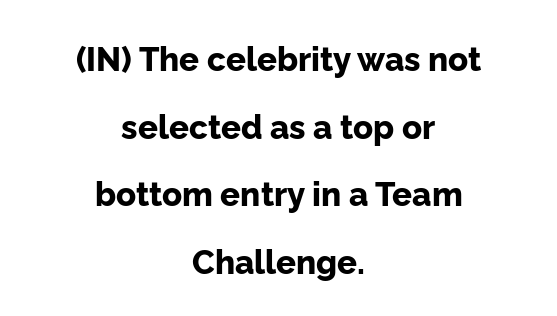
Serif or sans? Sans — the stroke terminals are bare. The compositor balanced each line on the midline. Successive baselines arrive slowly, with a big drop between each. The space directly below the letters is spotless. Proportional: the letters do not fall into vertical columns.
